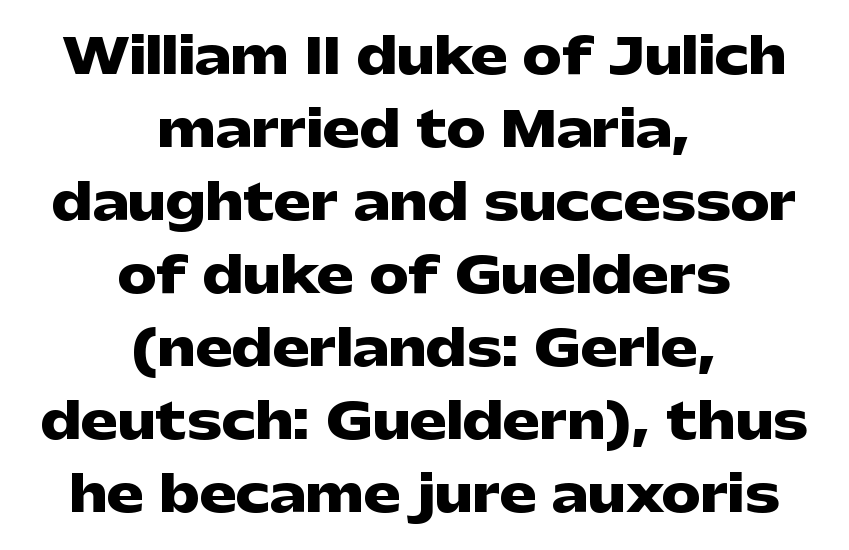
Unlike a traditional serif, this face leaves its strokes unadorned. Has an underline been added? It has not. The letterforms sit shoulder to shoulder at normal distance. Where is the straight margin? There isn't one; the lines are centered.
